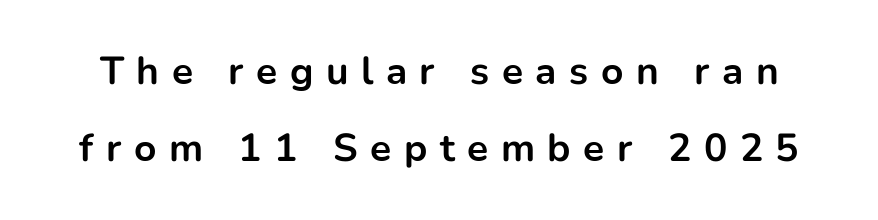
{"serif": "no", "italic": "no", "bold": "yes", "weight": "bold", "width": "normal", "stroke_contrast": "low", "x_height": "medium", "monospaced": "no", "underline": "no", "line_spacing": "loose", "line_spacing_ratio": 1.98, "letter_spacing": "wide", "letter_spacing_em": 0.32, "glyph_px": 39}
